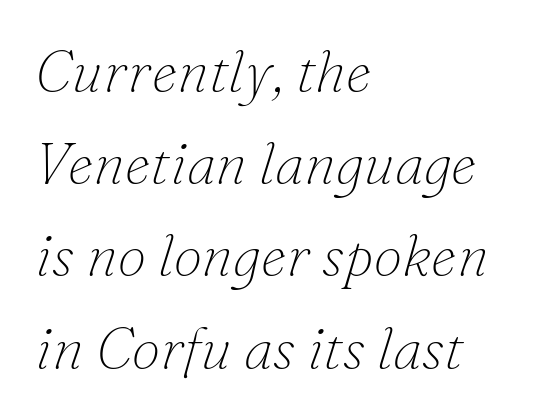
Varying glyph widths throughout — classic text-font behaviour. Stem width sits at or under what a default text font uses. Nobody touched the tracking dial on this one. Horizontally, the lines are justified to the leading edge only.
